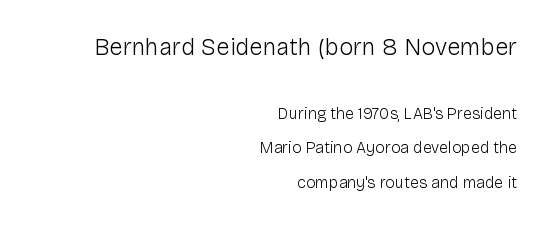
Look at the glyph heights: the upper group is clearly the bigger setting. The space beneath each line is pristine and unruled. The specimen reads as upright at a glance. What's the leading like? Stretched, with rows far apart. Is the block centered? No — it sits flush against the right margin. Tracking here is standard; glyphs follow each other at the usual distance.
